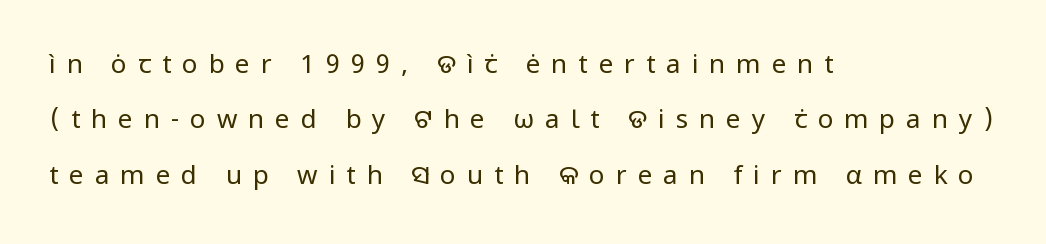
The image shows 26 px text type, upright; set left-aligned, loose line spacing (2.13x), unusually wide letter spacing (+0.42 em), not underlined.
